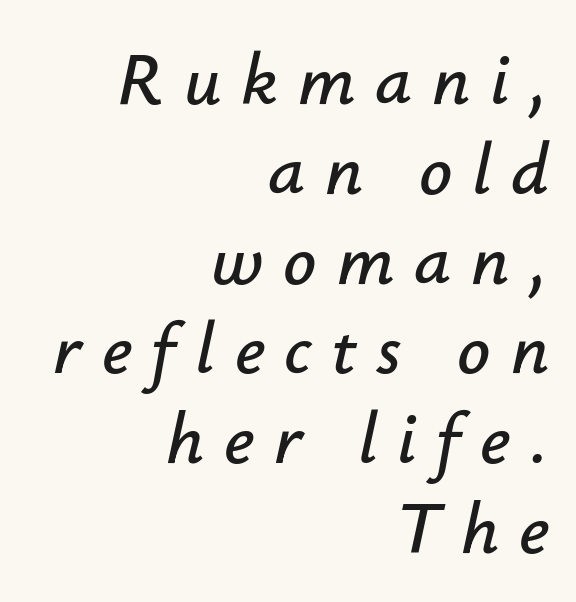
An italicized treatment has been applied to the whole sample. The setting favours the right margin, as signatures and pull-quotes sometimes do. Each word looks stretched out because of the extra space between its letters. A typesetter would call this proportional, since set widths differ per character.
